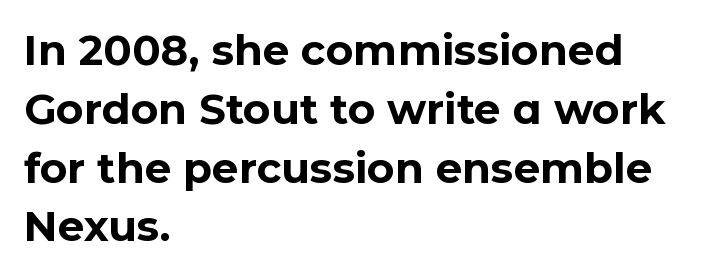
The image shows 42 px bold sans-serif type, upright; set left-aligned, normal line spacing (1.4x), normal letter spacing, not underlined; low stroke contrast and a medium x-height.
